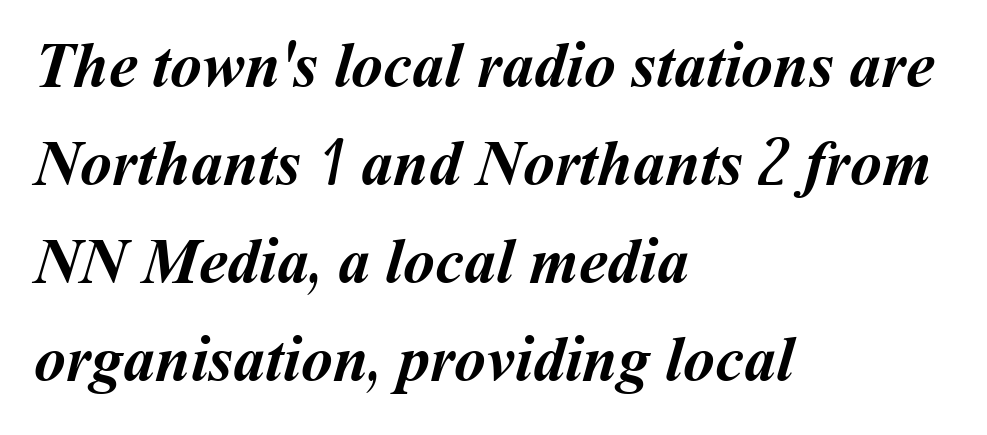
Q: Is the text bold? A: Yes.
Q: Is the text underlined? A: No.
Q: How is the paragraph aligned? A: Left-aligned.
Q: Is the spacing between letters normal or unusually wide? A: Normal.
Q: Is the spacing between lines tight, normal or loose? A: Normal.
Q: Width (condensed, normal, or wide)? A: Normal.
Q: Stroke contrast? A: Medium.
Q: x-height? A: Medium.
Q: Monospaced? A: No.
